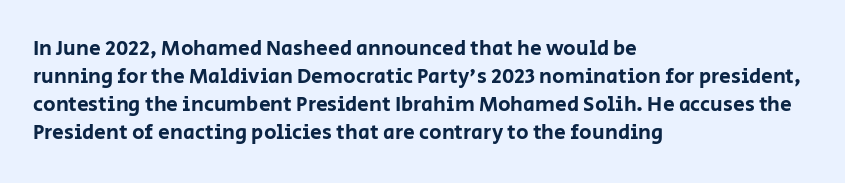
{"italic": "no", "underline": "no", "align": "left", "line_spacing": "normal", "line_spacing_ratio": 1.34, "letter_spacing": "normal", "letter_spacing_em": 0.0, "glyph_px": 21}
